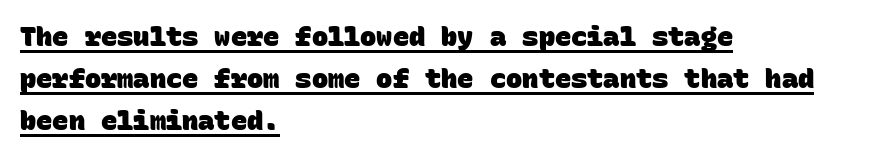
The type is set solid horizontally, with unmodified tracking. The typesetter chose a ragged-right arrangement here. Like a heading marked for emphasis, these lines bear an underscore. Look at the stroke-to-counter ratio: heavy, a bold. The block of text has a typical density, with ordinary space between rows.
